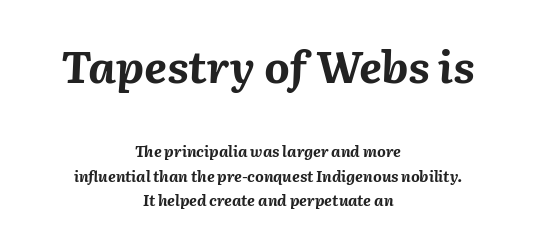
Q: Is the text bold? A: Yes.
Q: Is the text italic (slanted)? A: Yes, it leans right by about 2 degrees.
Q: Is the text underlined? A: No.
Q: How is the paragraph aligned? A: Centered.
Q: Is the spacing between letters normal or unusually wide? A: Normal.
Q: Is the spacing between lines tight, normal or loose? A: Normal.
Q: Which block of text is set in a larger size, the first (top) or the second (bottom)? A: The first (top) one.
Q: Width (condensed, normal, or wide)? A: Normal.
Q: Stroke contrast? A: Medium.
Q: x-height? A: Medium.
Q: Monospaced? A: No.
